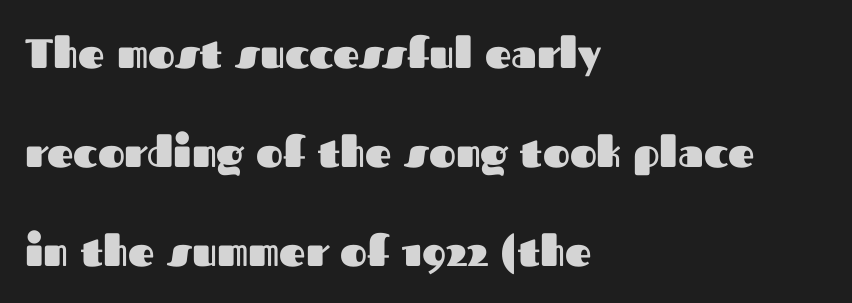
{"serif": "no", "italic": "no", "bold": "yes", "weight": "heavy", "width": "normal", "stroke_contrast": "medium", "x_height": "medium", "monospaced": "no", "underline": "no", "align": "left", "line_spacing": "loose", "line_spacing_ratio": 2.41, "letter_spacing": "normal", "letter_spacing_em": 0.0, "glyph_px": 41}
